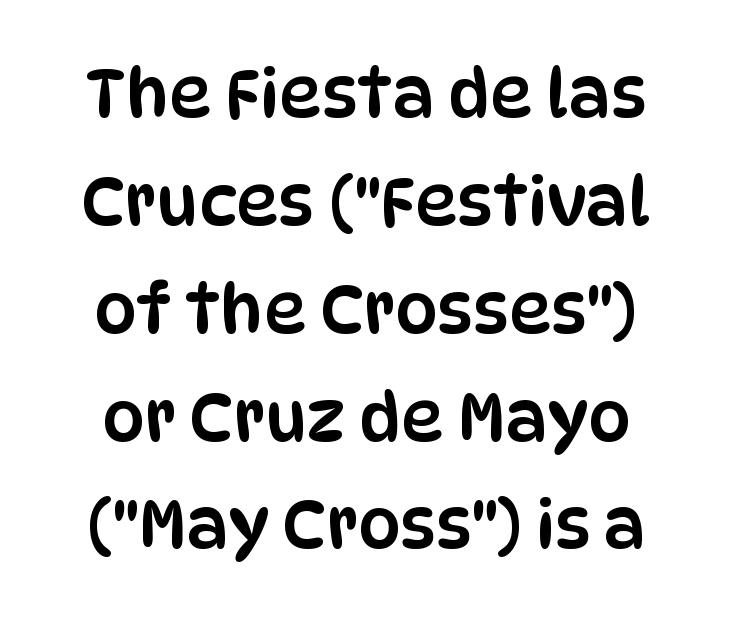
Q: Is the text italic (slanted)? A: No, it is upright.
Q: Is the typeface a serif or a sans-serif typeface? A: Sans-serif.
Q: Is the text underlined? A: No.
Q: Is the spacing between letters normal or unusually wide? A: Normal.
Q: Is the spacing between lines tight, normal or loose? A: Normal.
Q: Width (condensed, normal, or wide)? A: Condensed.
Q: Stroke contrast? A: Low.
Q: x-height? A: Large.
Q: Monospaced? A: No.
